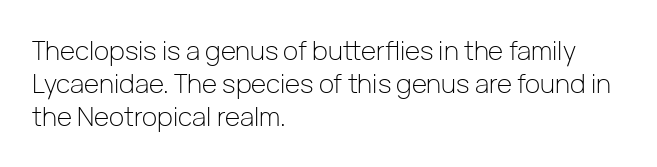
{"italic": "no", "bold": "no", "underline": "no", "align": "left", "line_spacing": "normal", "line_spacing_ratio": 1.27, "letter_spacing": "normal", "letter_spacing_em": 0.0, "glyph_px": 26}
